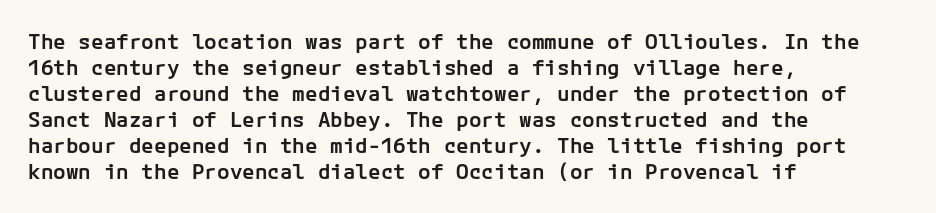
Q: Is the text bold? A: Semi-bold.
Q: Is the text italic (slanted)? A: No, it is upright.
Q: Is the text underlined? A: No.
Q: How is the paragraph aligned? A: Left-aligned.
Q: Is the spacing between letters normal or unusually wide? A: Normal.
